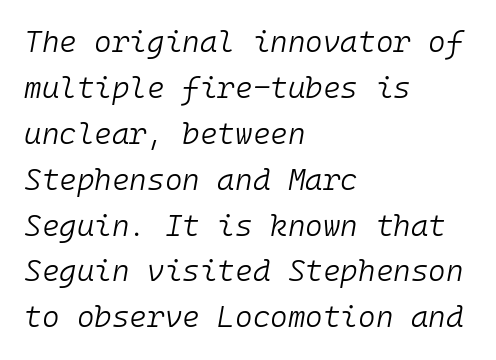
Q: Is the text bold? A: No.
Q: Is the text italic (slanted)? A: Yes, it leans right by about 10 degrees.
Q: Is the text underlined? A: No.
Q: How is the paragraph aligned? A: Left-aligned.
Q: Is the spacing between letters normal or unusually wide? A: Normal.
Q: Is the spacing between lines tight, normal or loose? A: Normal.
Q: Width (condensed, normal, or wide)? A: Normal.
Q: Stroke contrast? A: Low.
Q: x-height? A: Medium.
Q: Monospaced? A: Yes.
